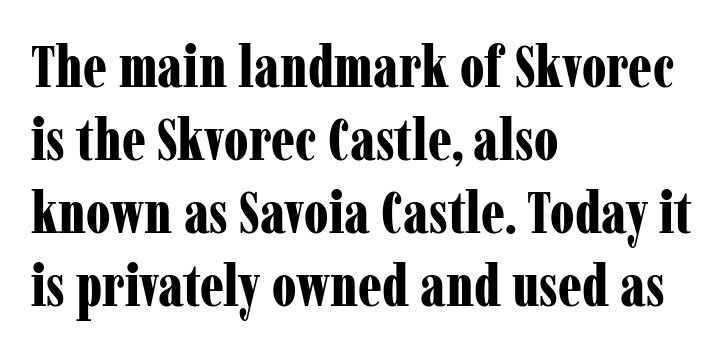
Are there feet on the stems? There are — it's a serif. It's the straight-up-and-down kind of type. Spacing verdict: proportional, widths tailored to each character. The strip under each line holds only bare page.
